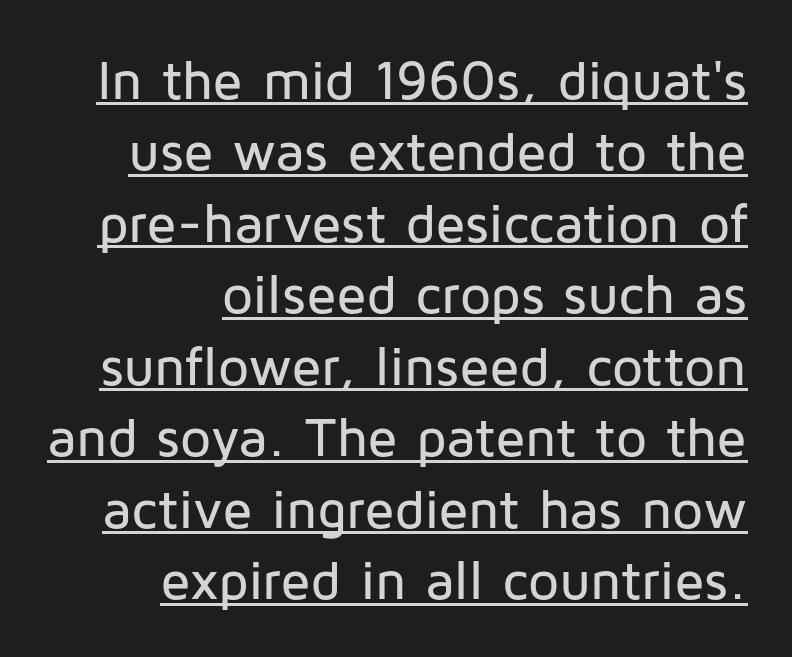
The image shows 55 px sans-serif type, upright; set right-aligned, normal line spacing (1.3x), normal letter spacing, underlined; low stroke contrast and a medium x-height.
